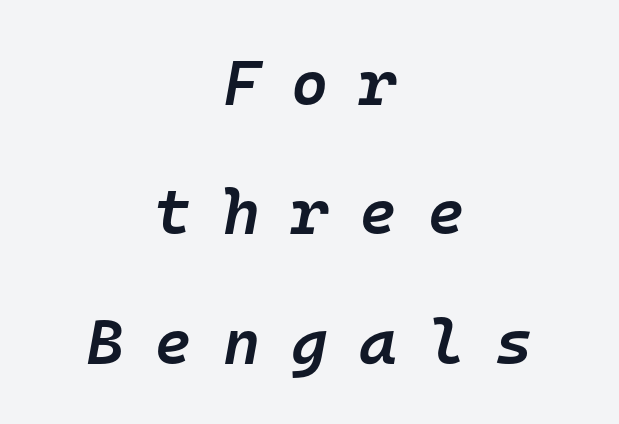
{"italic": "yes", "lean": "right", "slant_degrees": 10, "bold": "semi", "weight": "semibold", "width": "normal", "stroke_contrast": "low", "x_height": "medium", "monospaced": "yes", "underline": "no", "align": "center", "line_spacing": "loose", "line_spacing_ratio": 2.02, "letter_spacing": "wide", "letter_spacing_em": 0.48, "glyph_px": 64}
